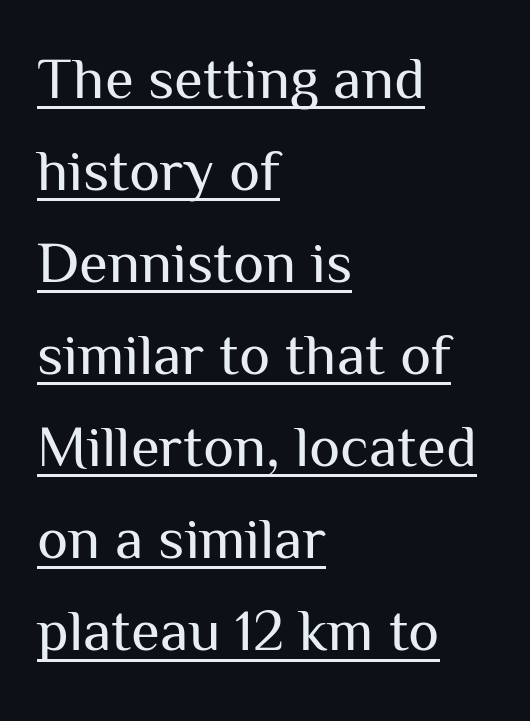
{"serif": "no", "italic": "no", "bold": "no", "weight": "regular", "width": "normal", "stroke_contrast": "medium", "x_height": "medium", "monospaced": "no", "underline": "yes", "align": "left", "line_spacing": "normal", "line_spacing_ratio": 1.56, "letter_spacing": "normal", "letter_spacing_em": 0.0, "glyph_px": 59}
